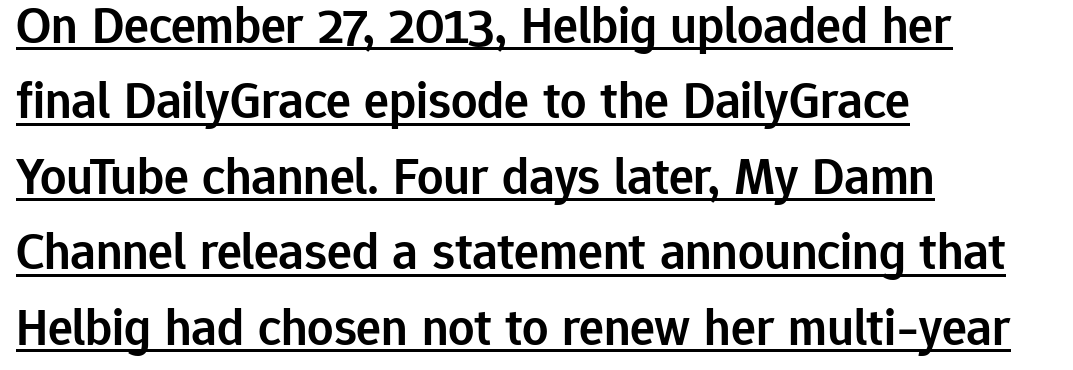
{"serif": "no", "italic": "no", "bold": "semi", "weight": "semibold", "width": "normal", "stroke_contrast": "low", "x_height": "medium", "monospaced": "no", "underline": "yes", "align": "left", "line_spacing": "normal", "line_spacing_ratio": 1.45, "letter_spacing": "normal", "letter_spacing_em": 0.0, "glyph_px": 52}
